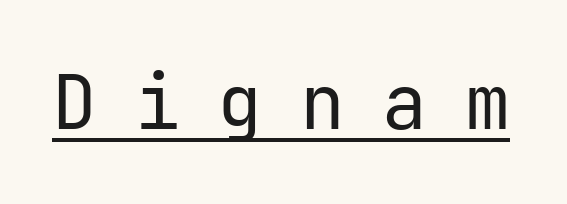
{"serif": "no", "italic": "no", "bold": "no", "weight": "regular", "width": "normal", "stroke_contrast": "low", "x_height": "medium", "underline": "yes", "letter_spacing": "wide", "letter_spacing_em": 0.5, "glyph_px": 75}
